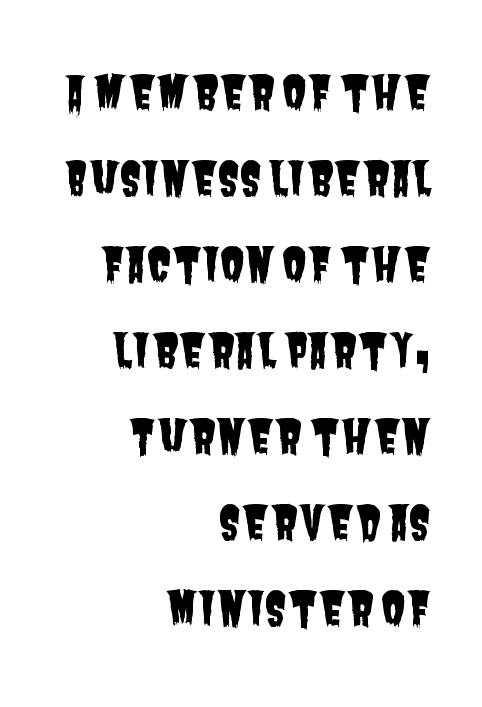
A typesetter would call this proportional, since set widths differ per character. The text was rendered using a sans face with plain stroke endings. Each word holds together tightly as a unit, with standard inter-letter gaps. Clear beneath every line of the passage.
